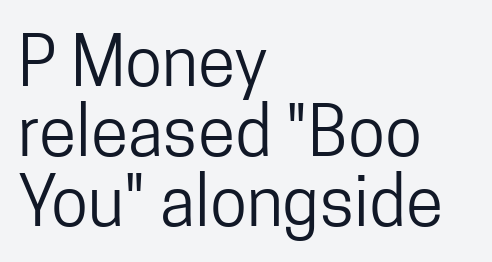
Vertical strokes here are truly vertical. The passage shown is not underscored anywhere. The passage shown is typed in a proportional face where columns would drift. In terms of letterform style, serifs are entirely absent. The face looks like a standard text weight, possibly lighter.
